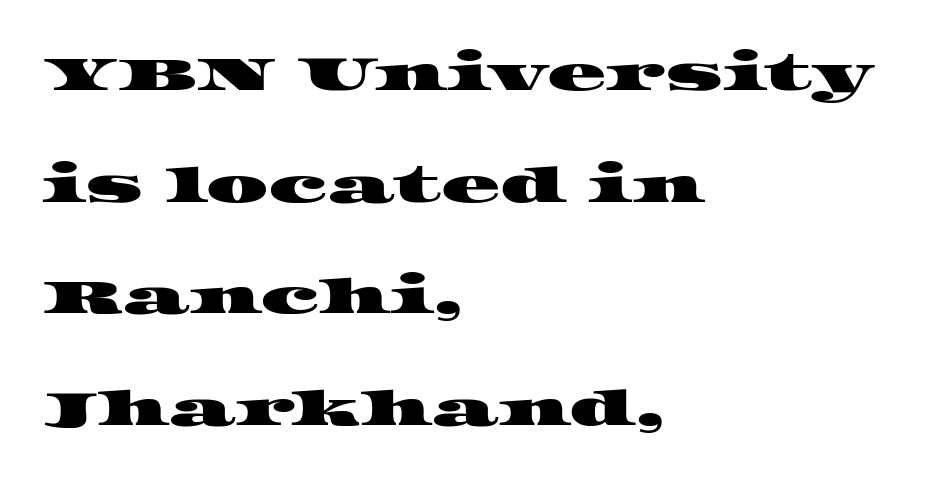
Q: Is the typeface a serif or a sans-serif typeface? A: Serif.
Q: Is the text underlined? A: No.
Q: How is the paragraph aligned? A: Left-aligned.
Q: Is the spacing between letters normal or unusually wide? A: Normal.
Q: Is the spacing between lines tight, normal or loose? A: Loose.
Q: Width (condensed, normal, or wide)? A: Wide.
Q: Stroke contrast? A: High.
Q: x-height? A: Large.
Q: Monospaced? A: No.
